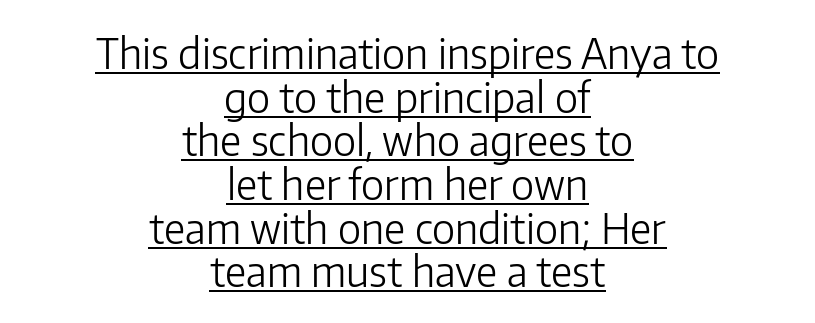
{"serif": "no", "italic": "no", "bold": "no", "weight": "light", "width": "normal", "stroke_contrast": "low", "x_height": "medium", "monospaced": "no", "underline": "yes", "align": "center", "line_spacing": "tight", "line_spacing_ratio": 1.04, "letter_spacing": "normal", "letter_spacing_em": 0.0, "glyph_px": 42}
